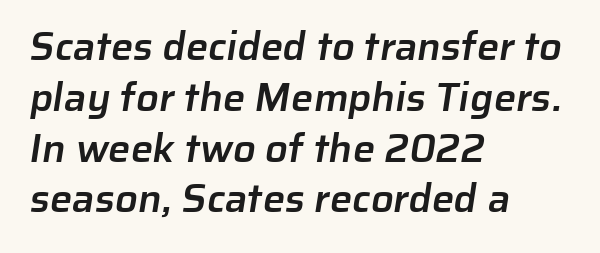
The image shows 40 px semibold sans-serif type; set left-aligned, normal line spacing (1.27x), normal letter spacing, not underlined; low stroke contrast and a medium x-height.
